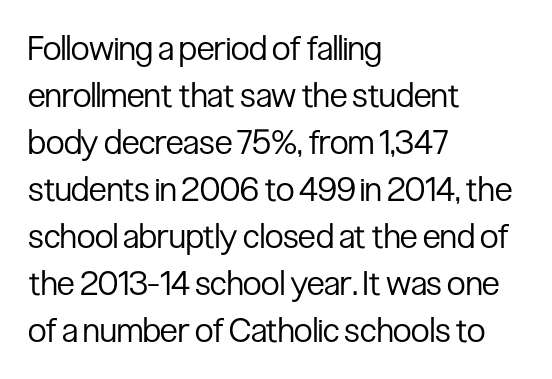
{"serif": "no", "italic": "no", "bold": "no", "weight": "regular", "width": "condensed", "stroke_contrast": "low", "x_height": "medium", "monospaced": "no", "underline": "no", "align": "left", "line_spacing": "normal", "line_spacing_ratio": 1.38, "letter_spacing": "normal", "letter_spacing_em": 0.0, "glyph_px": 34}
